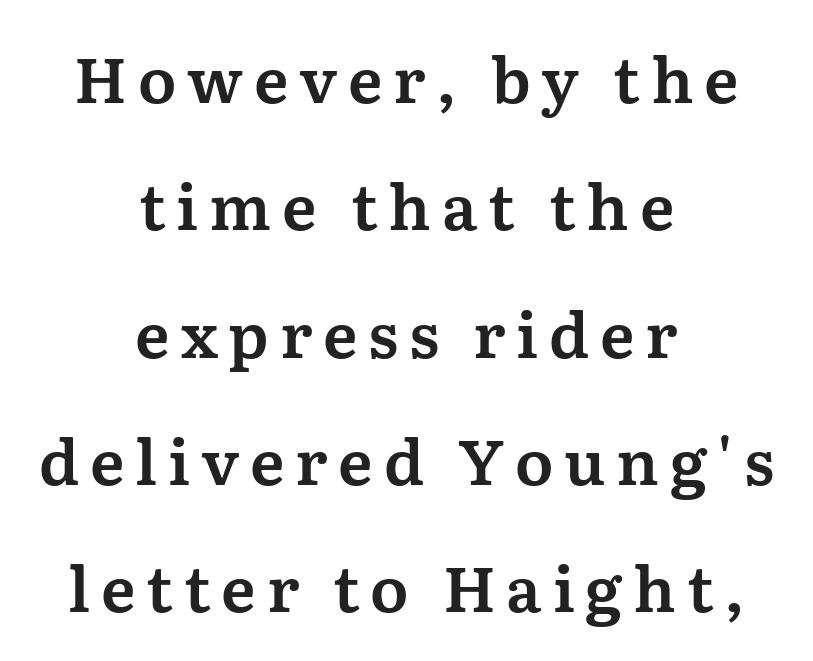
The image shows 63 px serif type, upright; set centered, loose line spacing (2.02x), not underlined; medium stroke contrast and a medium x-height.
